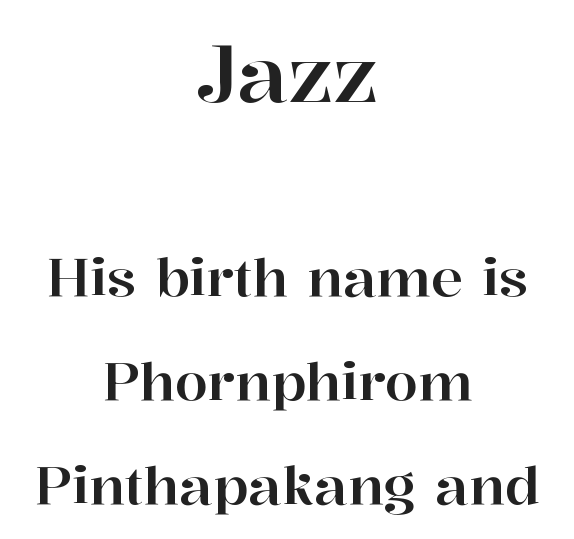
These lines stand farther apart than default settings would place them. How are the letters spaced? Ordinarily, with no added tracking. The words here are not underlined. Observe the serifs anchoring each vertical stroke in this sample.
